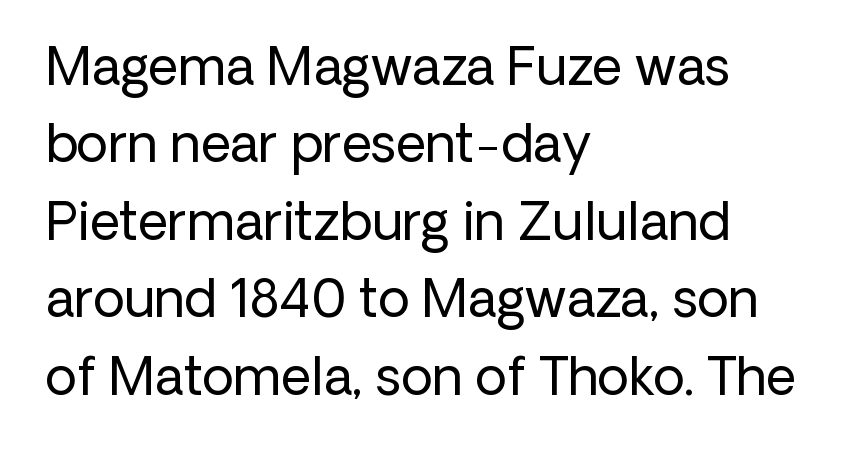
Q: Is the text bold? A: No.
Q: Is the text italic (slanted)? A: No, it is upright.
Q: Is the typeface a serif or a sans-serif typeface? A: Sans-serif.
Q: Is the text underlined? A: No.
Q: How is the paragraph aligned? A: Left-aligned.
Q: Is the spacing between letters normal or unusually wide? A: Normal.
Q: Is the spacing between lines tight, normal or loose? A: Normal.
Q: Width (condensed, normal, or wide)? A: Normal.
Q: Stroke contrast? A: Low.
Q: x-height? A: Medium.
Q: Monospaced? A: No.
